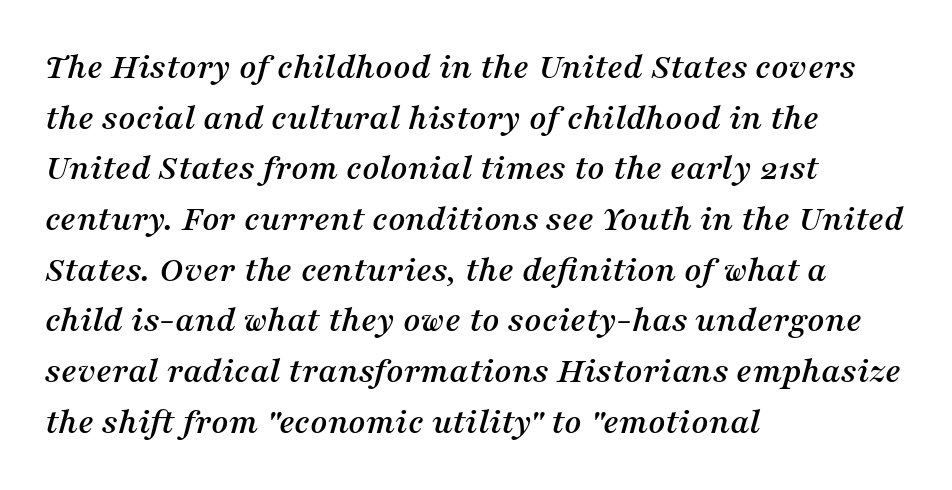
The image shows 37 px serif type, italic (leaning right); set left-aligned, normal line spacing (1.37x), normal letter spacing, not underlined; medium stroke contrast and a medium x-height.
